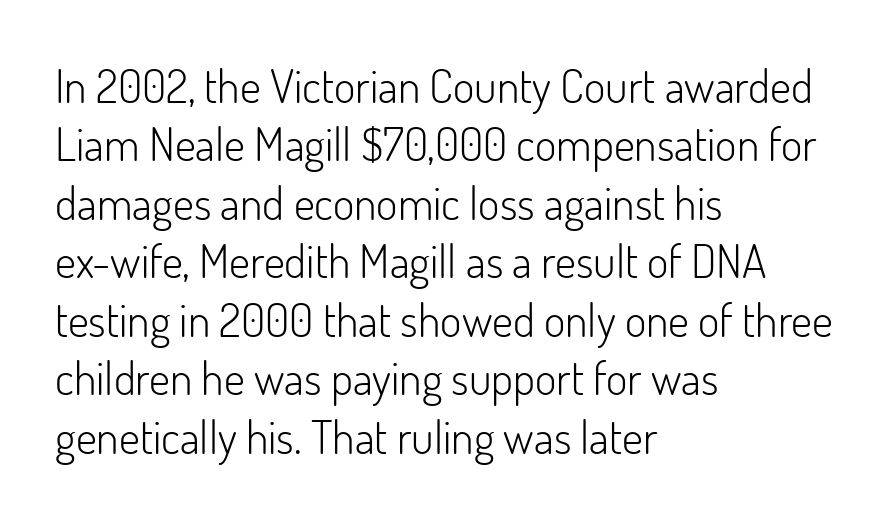
Does the leading feel generous? No, just average. These lines are rendered in a variable-pitch font. Words float on clear page, feet unadorned. Glyph-to-glyph distance matches everyday printed text. Note: no serifs on the glyphs. Is the stroke heavy? The answer is a plain regular-or-lighter.
